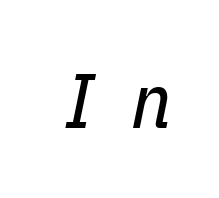
Tracking value appears strongly positive — letters spread wide. The weight tops out at a normal text grade. The glyphs are unaccompanied by any horizontal stroke below them. Rendered with sloped, italic letterforms.
